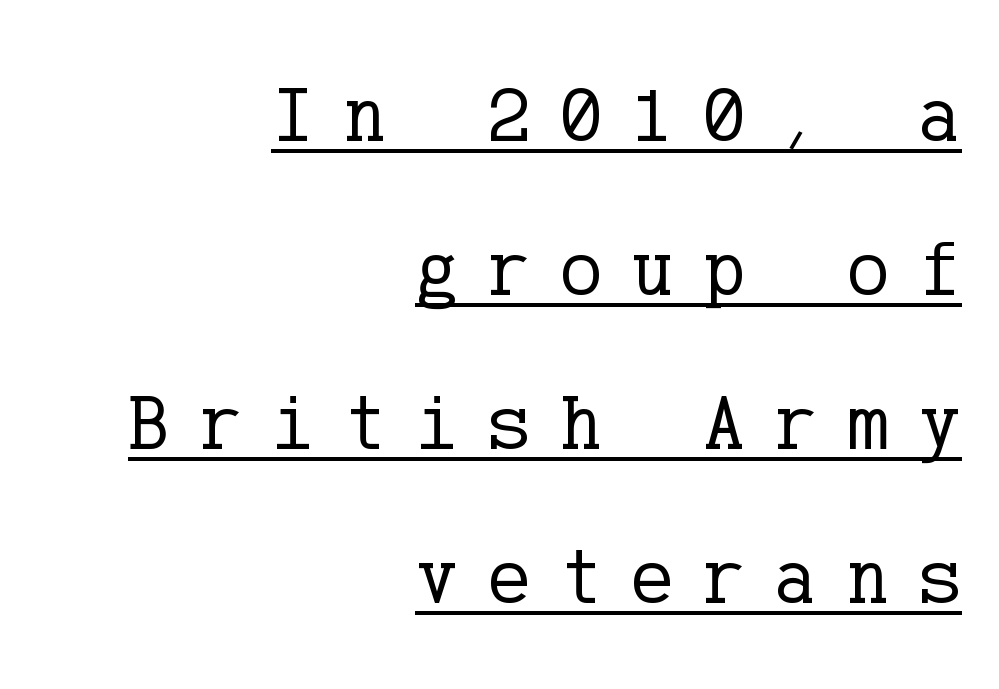
Q: Is the text bold? A: No.
Q: Is the text italic (slanted)? A: No, it is upright.
Q: Is the typeface a serif or a sans-serif typeface? A: Serif.
Q: Is the text underlined? A: Yes.
Q: How is the paragraph aligned? A: Right-aligned.
Q: Is the spacing between letters normal or unusually wide? A: Unusually wide.
Q: Is the spacing between lines tight, normal or loose? A: Loose.
Q: Width (condensed, normal, or wide)? A: Normal.
Q: Stroke contrast? A: Low.
Q: x-height? A: Medium.
